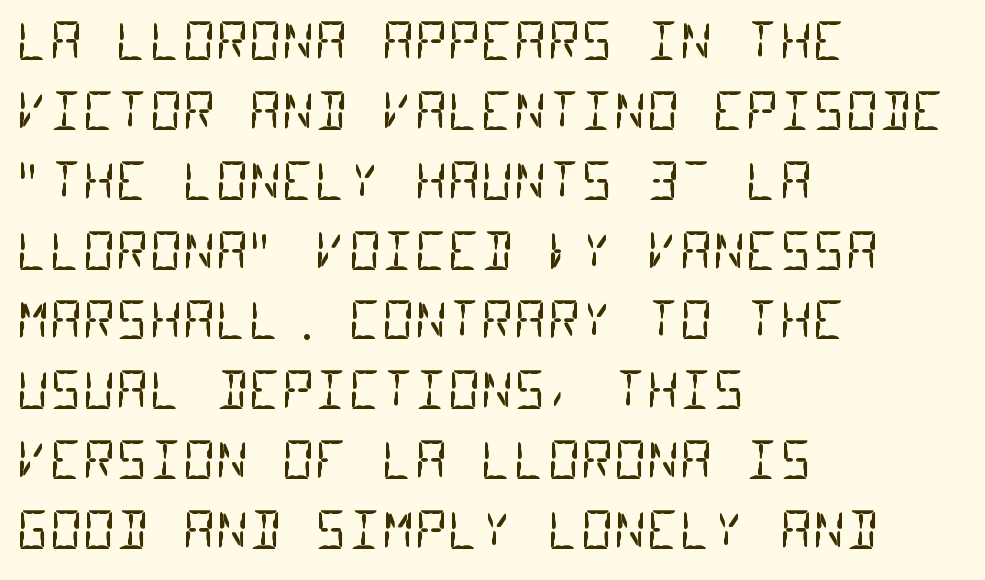
Rows of type keep a routine distance in the vertical direction. The string is rendered with underlining switched off. Stroke terminals: plain, sans-serif. Spacing verdict: monospaced, one width for all characters. In CSS terms this would be text-align: left.
